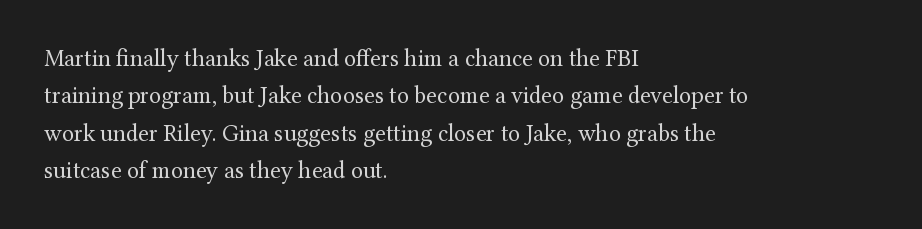
{"italic": "no", "bold": "no", "underline": "no", "align": "left", "line_spacing": "normal", "line_spacing_ratio": 1.56, "letter_spacing": "normal", "letter_spacing_em": 0.0, "glyph_px": 24}
